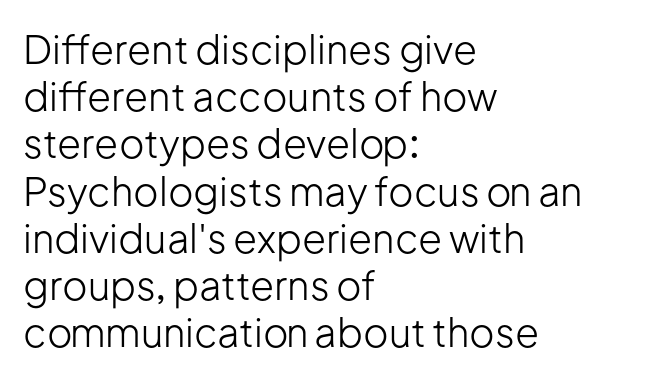
The image shows 39 px light sans-serif type, upright; set left-aligned, line spacing 1.21x, normal letter spacing, not underlined; low stroke contrast and a medium x-height.
